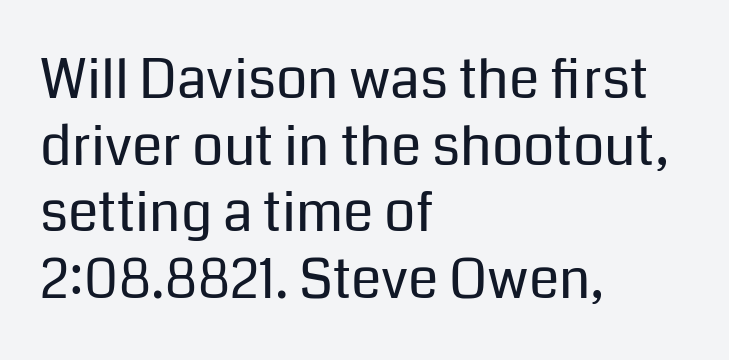
Unlike a traditional serif, this face leaves its strokes unadorned. Standard letterfit; no display-style spreading of the glyphs. These lines stack with their left ends in a neat column. Do the characters align in a grid? No, the font is proportional.
